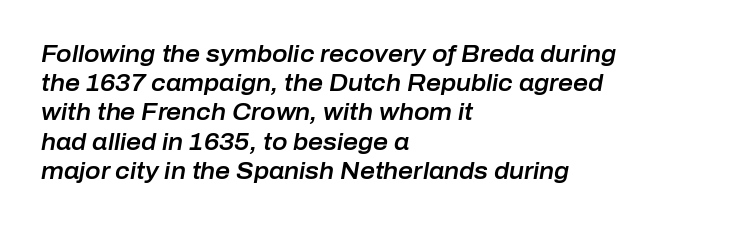
Q: Is the text italic (slanted)? A: Yes, it leans right by about 10 degrees.
Q: Is the text underlined? A: No.
Q: How is the paragraph aligned? A: Left-aligned.
Q: Is the spacing between letters normal or unusually wide? A: Normal.
Q: Is the spacing between lines tight, normal or loose? A: Normal.
